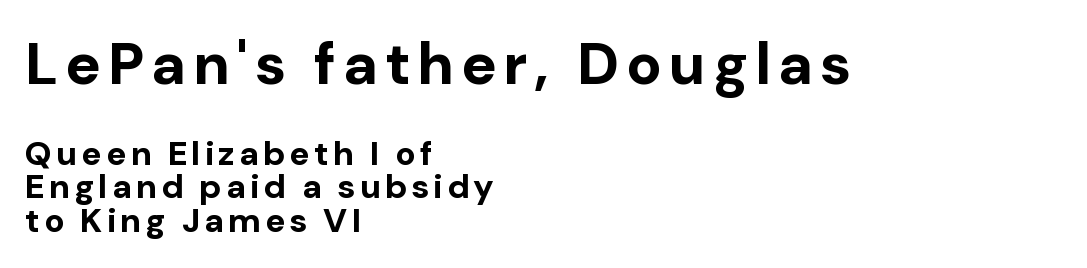
The image shows 59 px bold sans-serif type, upright; set left-aligned, tight line spacing (0.99x), not underlined; the first (top) block is 1.74x larger; low stroke contrast and a medium x-height.
